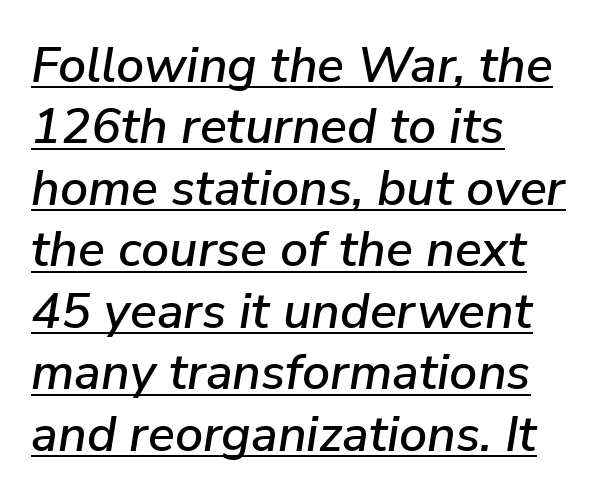
The image shows 50 px text type, italic (leaning right); set left-aligned, line spacing 1.23x, normal letter spacing, underlined; low stroke contrast and a medium x-height.
